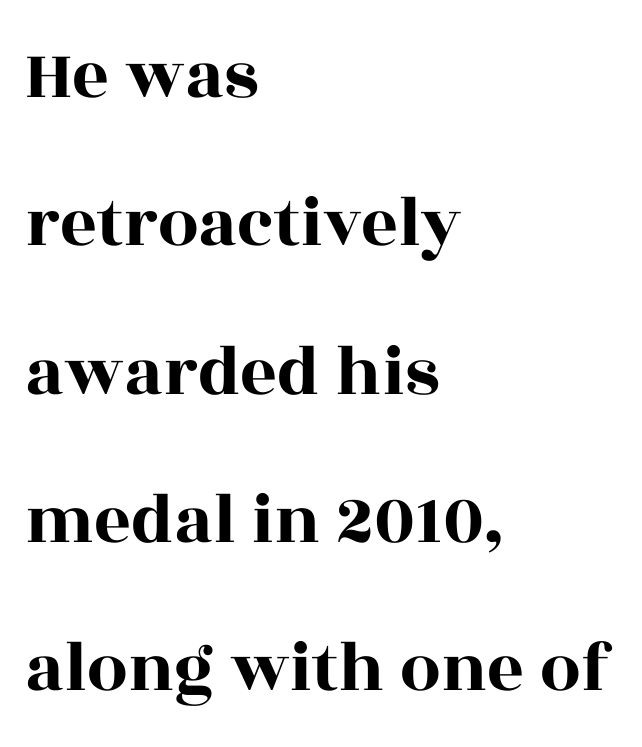
{"serif": "yes", "italic": "no", "width": "wide", "x_height": "large", "monospaced": "no", "underline": "no", "align": "left", "line_spacing": "loose", "line_spacing_ratio": 2.06, "letter_spacing": "normal", "letter_spacing_em": 0.0, "glyph_px": 72}
